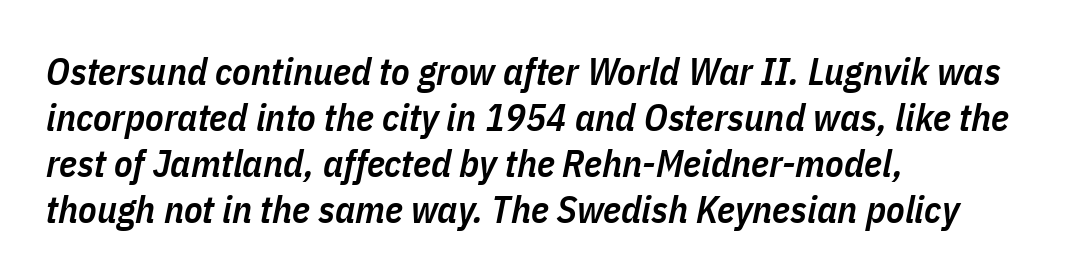
Line starts are locked; line ends wander. No extra tracking has been applied to these lines. The letters are semibold — heavier than regular but short of a full bold. Bare-footed words on every line. Proportional: the letters do not fall into vertical columns. The whole block is typeset with a tilt.
